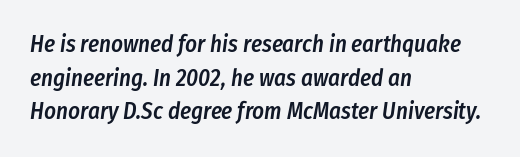
{"italic": "yes", "lean": "right", "slant_degrees": 8, "bold": "semi", "underline": "no", "align": "left", "line_spacing": "normal", "line_spacing_ratio": 1.46, "letter_spacing": "normal", "letter_spacing_em": 0.0, "glyph_px": 23}
